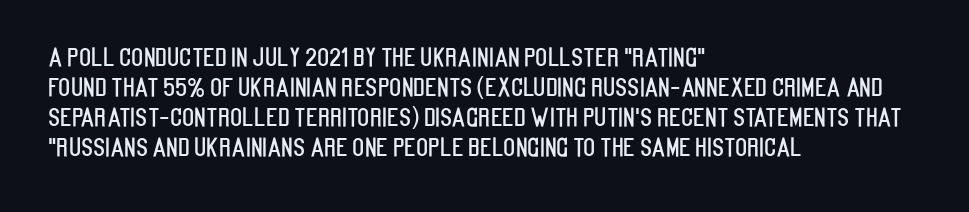
{"italic": "no", "underline": "no", "align": "left", "line_spacing_ratio": 1.2, "letter_spacing": "normal", "letter_spacing_em": 0.0, "glyph_px": 25}
